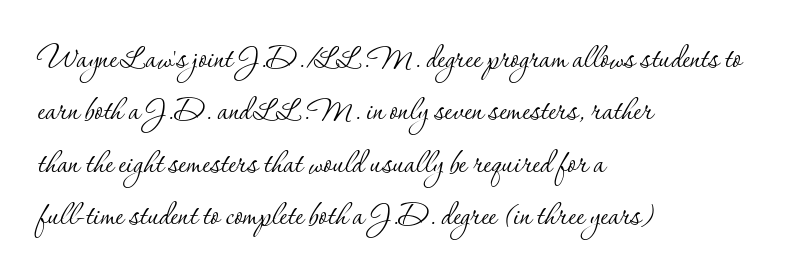
{"serif": "yes", "bold": "no", "weight": "thin", "width": "normal", "stroke_contrast": "low", "x_height": "small", "monospaced": "no", "underline": "no", "align": "left", "line_spacing": "normal", "line_spacing_ratio": 1.34, "letter_spacing": "normal", "letter_spacing_em": 0.0, "glyph_px": 39}
